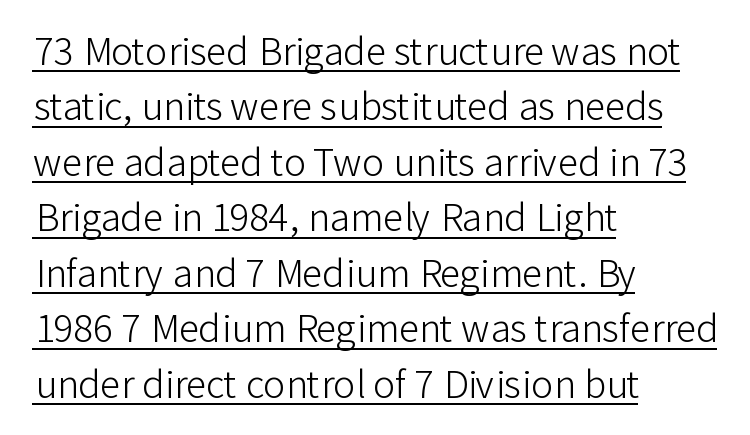
The image shows 37 px light sans-serif type, upright; set left-aligned, normal line spacing (1.5x), normal letter spacing, underlined; low stroke contrast and a medium x-height.
